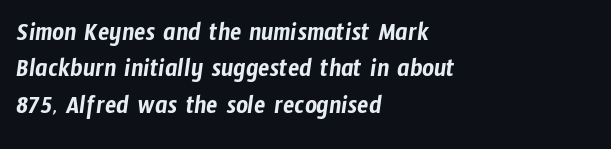
{"underline": "no", "align": "left", "line_spacing": "normal", "line_spacing_ratio": 1.4, "letter_spacing": "normal", "letter_spacing_em": 0.0, "glyph_px": 26}
